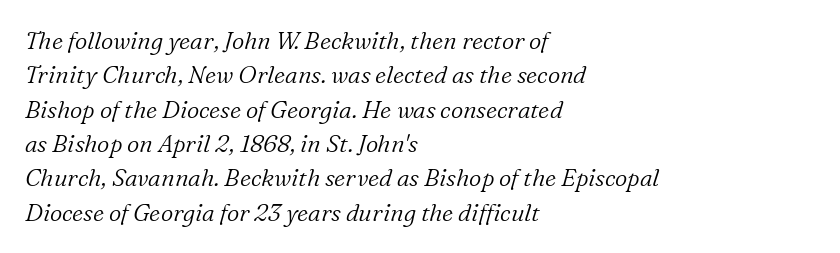
Is the letter spacing exaggerated? No — it looks like the ordinary default. It's the slanting kind of type. The compositor pushed each line to the left boundary. Normally led — the rows are evenly, conventionally spaced.
